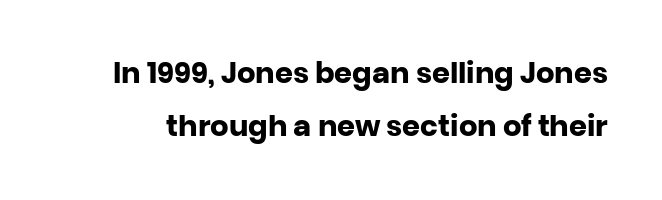
{"serif": "no", "italic": "no", "bold": "yes", "weight": "heavy", "width": "normal", "stroke_contrast": "low", "x_height": "large", "monospaced": "no", "underline": "no", "line_spacing_ratio": 1.83, "letter_spacing": "normal", "letter_spacing_em": 0.0, "glyph_px": 29}
